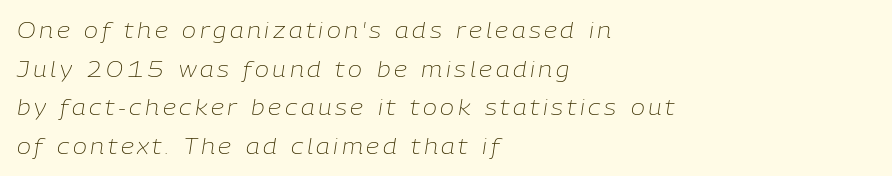
A typesetter would mark this as italic. A classic flush-left, rag-right setting is used for this passage. Summary of weight: not heavy and not bold. Unmarked baselines from the first word to the last.
